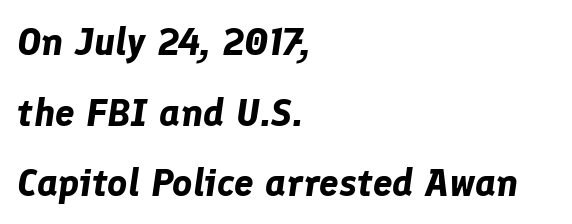
Is this a fixed-width face? No — the glyphs have proportional, varying widths. Caption: standard tracking, unaltered. The gap between lines stays unmarked. The lettering tilts uniformly, giving the passage an italic look. The rendering uses a bold face; every stroke is thick and dark. Caption: multi-line text, flush left, ragged right.
